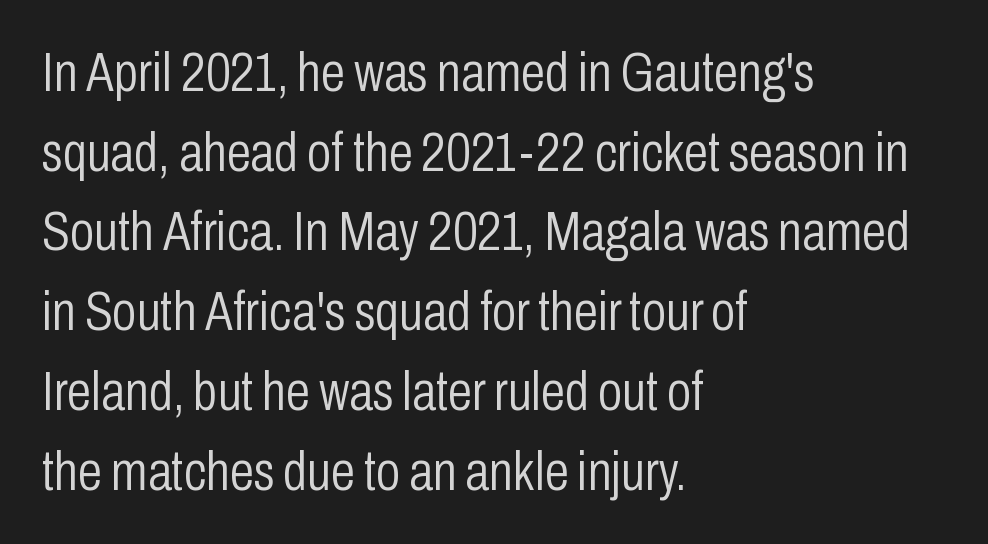
Leading: standard. Character widths vary here, with narrow letters taking less room than wide ones. The area under the type is left untouched. Tracking value appears to be zero — textbook default spacing.
